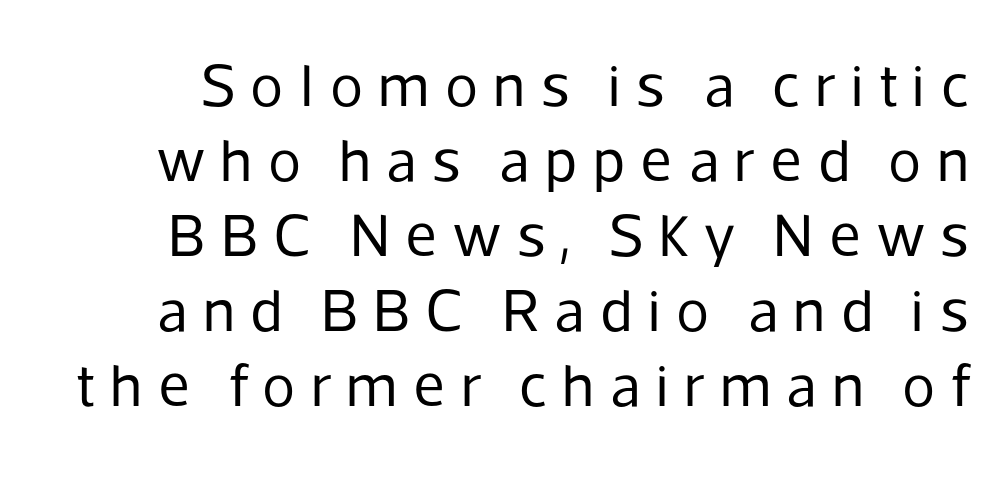
Nothing heavy about these letters — not bold at all. Serif or sans? Sans — the stroke terminals are bare. Reading down the block, your eye finds every line finishing at a fixed right position. Nope, not italic — everything's standing straight. Varying glyph widths throughout — classic text-font behaviour. Substantial extra tracking has been applied to these lines.
